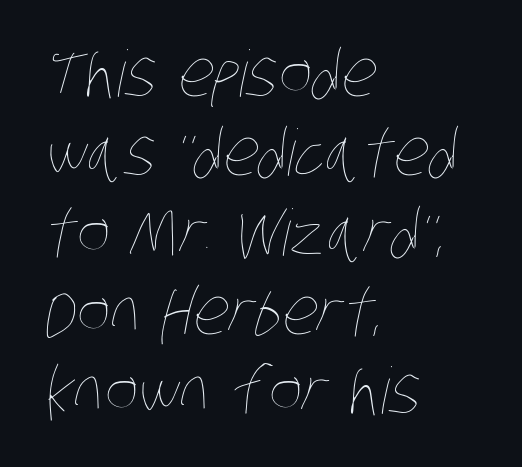
These lines stack with their left ends in a neat column. Letter spacing: default. Check under the words: just untouched page. Varying glyph widths throughout — classic text-font behaviour. The strokes are not fattened; the text isn't bold.
